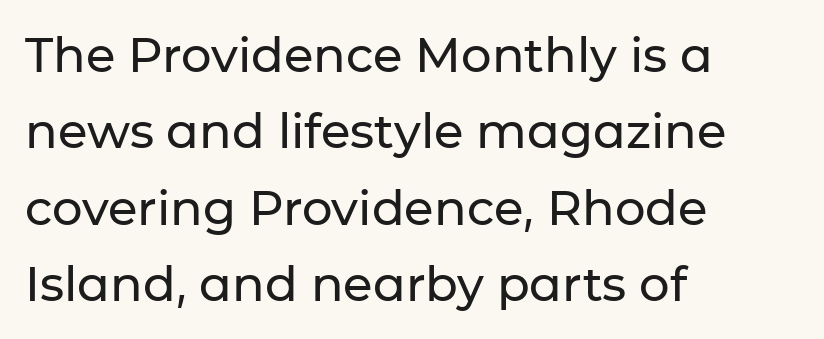
The image shows 48 px sans-serif type, upright; set left-aligned, normal line spacing (1.59x), normal letter spacing, not underlined; low stroke contrast and a medium x-height.
